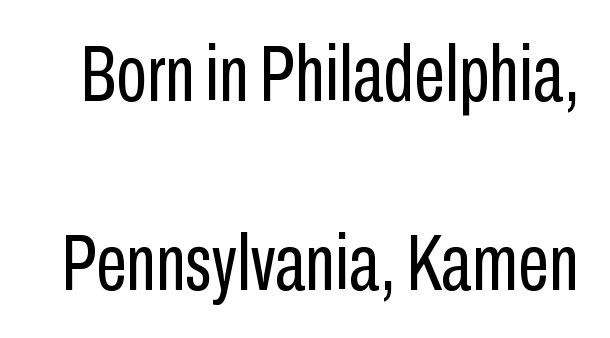
The image shows 79 px regular-weight, condensed sans-serif type, upright; set loose line spacing (2.39x), normal letter spacing, not underlined; low stroke contrast and a medium x-height.
